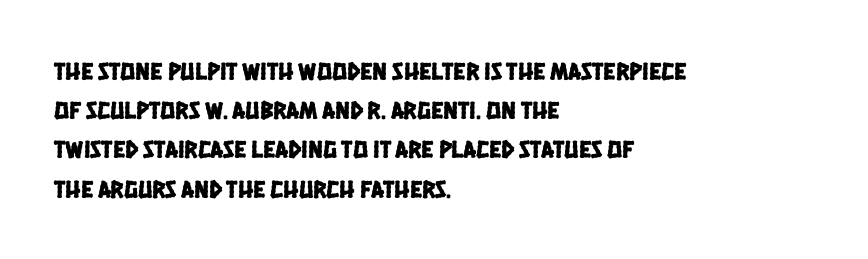
{"underline": "no", "align": "left", "line_spacing": "normal", "line_spacing_ratio": 1.57, "letter_spacing": "normal", "letter_spacing_em": 0.0, "glyph_px": 25}
